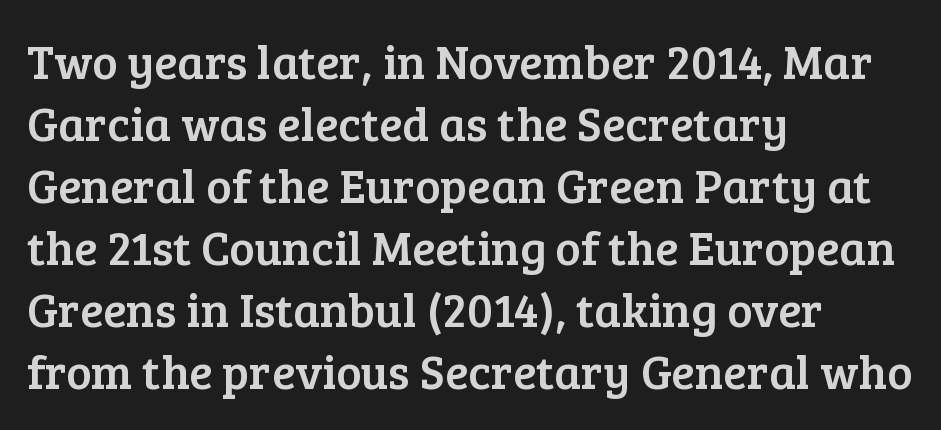
Q: Is the text italic (slanted)? A: No, it is upright.
Q: Is the typeface a serif or a sans-serif typeface? A: Serif.
Q: Is the text underlined? A: No.
Q: How is the paragraph aligned? A: Left-aligned.
Q: Is the spacing between letters normal or unusually wide? A: Normal.
Q: Is the spacing between lines tight, normal or loose? A: Normal.
Q: Width (condensed, normal, or wide)? A: Normal.
Q: Stroke contrast? A: Low.
Q: x-height? A: Medium.
Q: Monospaced? A: No.
